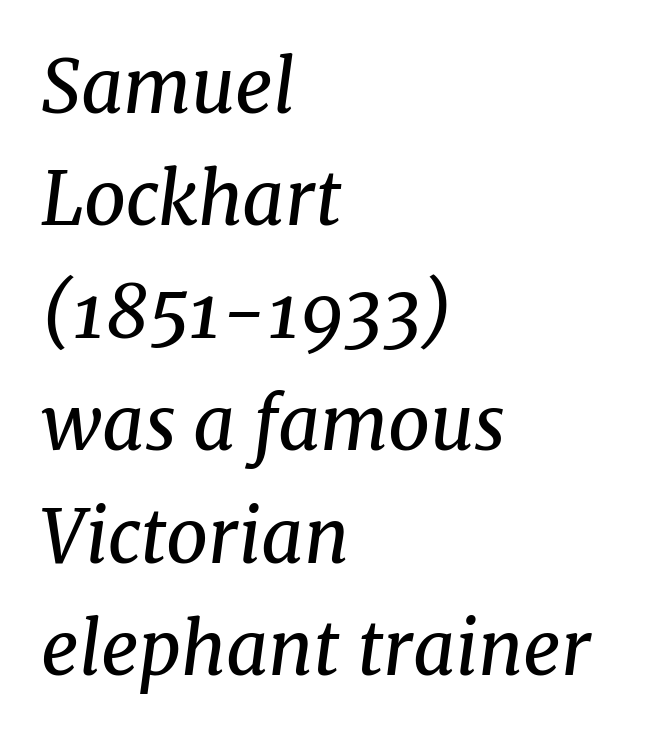
Q: Is the text bold? A: No.
Q: Is the text italic (slanted)? A: Yes, it leans right by about 8 degrees.
Q: Is the typeface a serif or a sans-serif typeface? A: Serif.
Q: Is the text underlined? A: No.
Q: How is the paragraph aligned? A: Left-aligned.
Q: Is the spacing between letters normal or unusually wide? A: Normal.
Q: Is the spacing between lines tight, normal or loose? A: Normal.
Q: Width (condensed, normal, or wide)? A: Normal.
Q: Stroke contrast? A: Medium.
Q: x-height? A: Medium.
Q: Monospaced? A: No.
